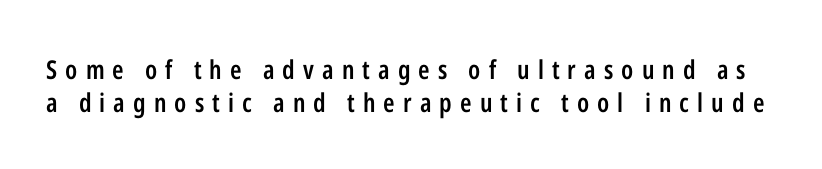
The image shows 26 px text type, upright; set normal line spacing (1.28x), unusually wide letter spacing (+0.31 em), not underlined.
